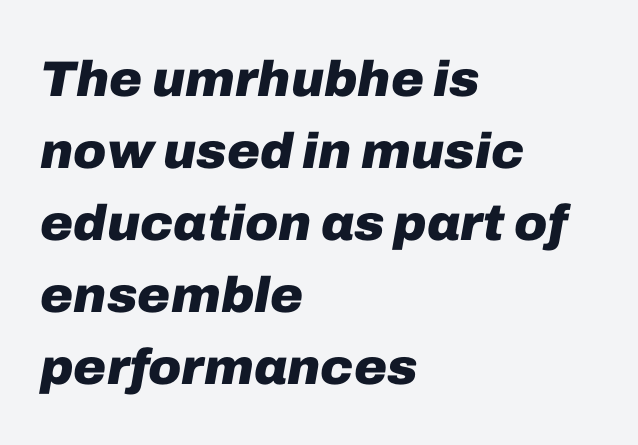
{"italic": "yes", "lean": "right", "slant_degrees": 10, "bold": "yes", "weight": "heavy", "width": "normal", "stroke_contrast": "low", "x_height": "medium", "monospaced": "no", "underline": "no", "align": "left", "line_spacing": "normal", "line_spacing_ratio": 1.44, "letter_spacing": "normal", "letter_spacing_em": 0.0, "glyph_px": 50}
